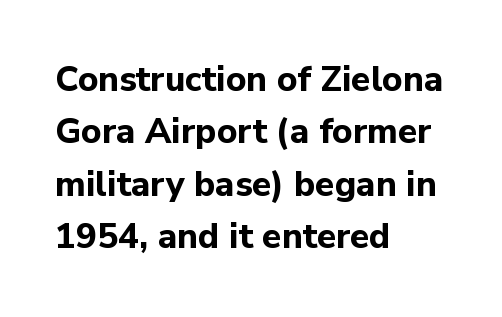
Q: Is the text bold? A: Yes.
Q: Is the text italic (slanted)? A: No, it is upright.
Q: Is the typeface a serif or a sans-serif typeface? A: Sans-serif.
Q: Is the text underlined? A: No.
Q: How is the paragraph aligned? A: Left-aligned.
Q: Is the spacing between letters normal or unusually wide? A: Normal.
Q: Is the spacing between lines tight, normal or loose? A: Normal.
Q: Width (condensed, normal, or wide)? A: Normal.
Q: Stroke contrast? A: Low.
Q: x-height? A: Medium.
Q: Monospaced? A: No.
